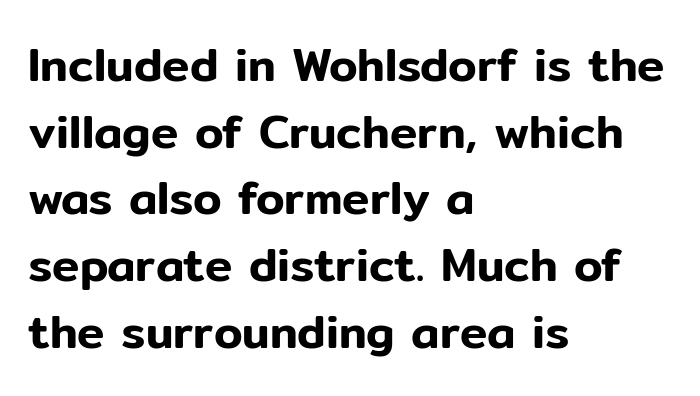
Q: Is the text italic (slanted)? A: No, it is upright.
Q: Is the typeface a serif or a sans-serif typeface? A: Sans-serif.
Q: Is the text underlined? A: No.
Q: How is the paragraph aligned? A: Left-aligned.
Q: Is the spacing between letters normal or unusually wide? A: Normal.
Q: Is the spacing between lines tight, normal or loose? A: Normal.
Q: Width (condensed, normal, or wide)? A: Normal.
Q: Stroke contrast? A: Low.
Q: x-height? A: Medium.
Q: Monospaced? A: No.
